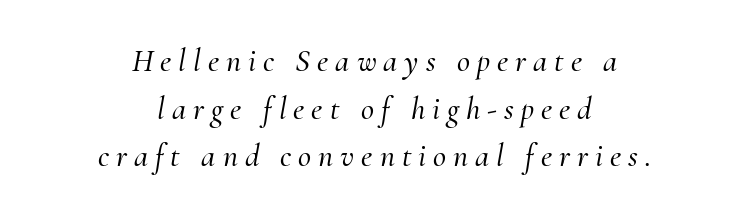
Q: Is the text italic (slanted)? A: Yes, it leans right by about 10 degrees.
Q: Is the typeface a serif or a sans-serif typeface? A: Serif.
Q: Is the text underlined? A: No.
Q: How is the paragraph aligned? A: Centered.
Q: Is the spacing between letters normal or unusually wide? A: Unusually wide.
Q: Is the spacing between lines tight, normal or loose? A: Normal.
Q: Width (condensed, normal, or wide)? A: Normal.
Q: Stroke contrast? A: Medium.
Q: x-height? A: Small.
Q: Monospaced? A: No.
